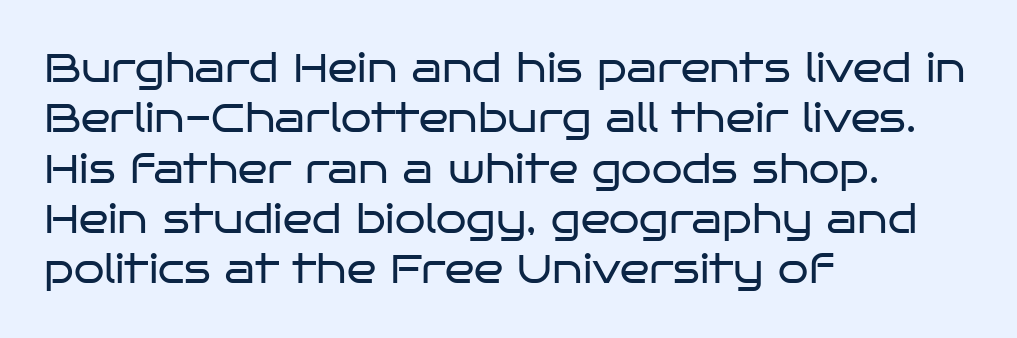
The image shows 39 px regular-weight, wide sans-serif type, upright; set left-aligned, normal line spacing (1.29x), normal letter spacing, not underlined; low stroke contrast and a large x-height.
